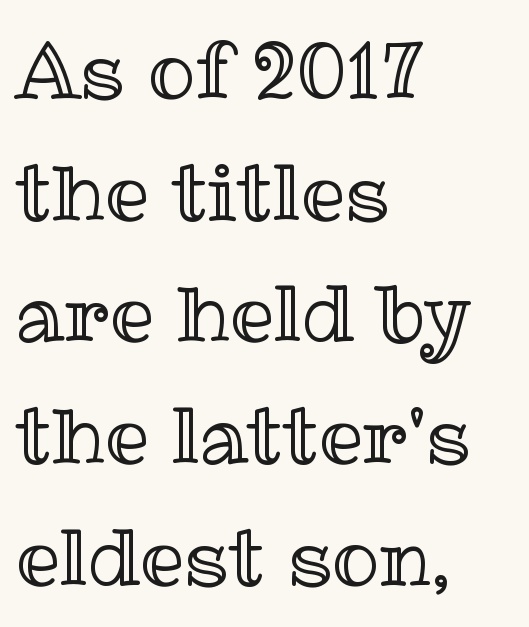
The image shows 78 px text type, upright; set left-aligned, normal line spacing (1.56x), normal letter spacing, not underlined; a medium x-height.
